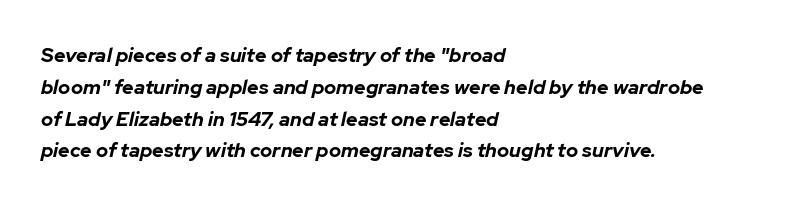
Its strokes are broad and dark, the hallmark of bold type. Whoever set this chose a conventional vertical rhythm. These lines keep a tight, regular rhythm from letter to letter. Teacher's note: observe the even left margin — that is flush-left alignment.
